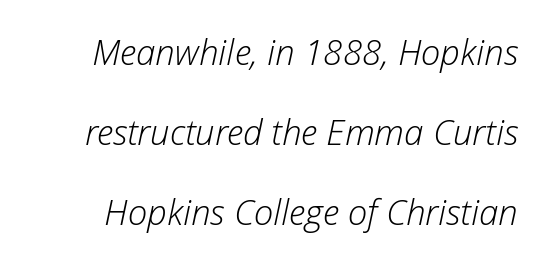
Q: Is the text bold? A: No.
Q: Is the text italic (slanted)? A: Yes, it leans right by about 12 degrees.
Q: Is the text underlined? A: No.
Q: Is the spacing between letters normal or unusually wide? A: Normal.
Q: Is the spacing between lines tight, normal or loose? A: Loose.
Q: Width (condensed, normal, or wide)? A: Normal.
Q: Stroke contrast? A: Low.
Q: x-height? A: Medium.
Q: Monospaced? A: No.
